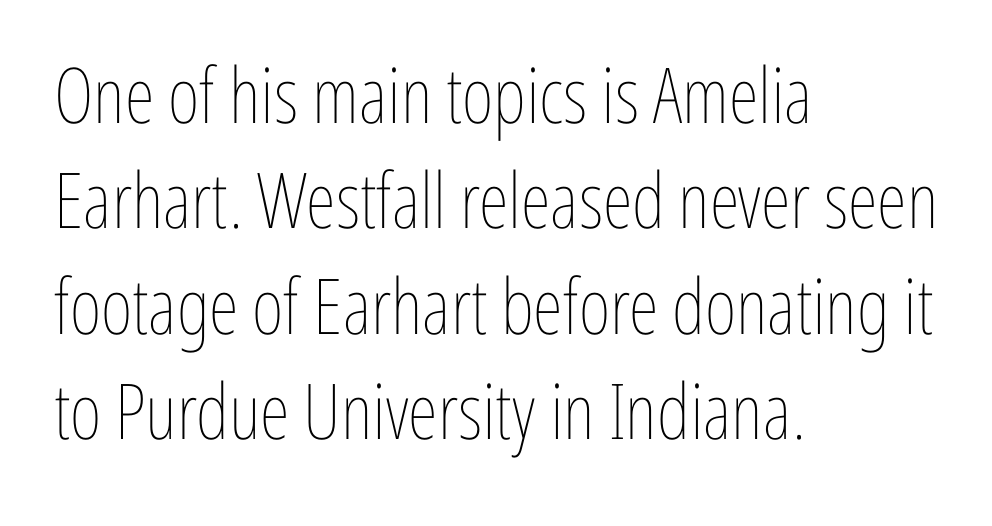
Q: Is the text bold? A: No.
Q: Is the text italic (slanted)? A: No, it is upright.
Q: Is the text underlined? A: No.
Q: How is the paragraph aligned? A: Left-aligned.
Q: Is the spacing between letters normal or unusually wide? A: Normal.
Q: Is the spacing between lines tight, normal or loose? A: Normal.
Q: Width (condensed, normal, or wide)? A: Condensed.
Q: Stroke contrast? A: Low.
Q: x-height? A: Medium.
Q: Monospaced? A: No.
